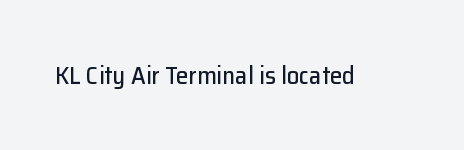
{"italic": "no", "underline": "no", "letter_spacing": "normal", "letter_spacing_em": 0.0, "glyph_px": 25}
